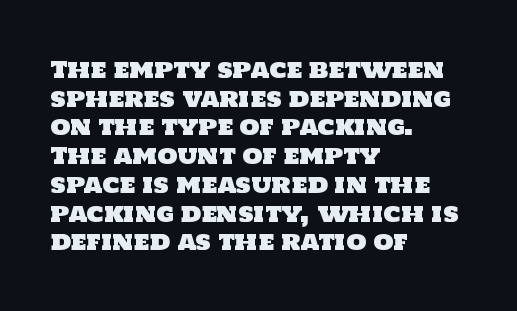
The image shows 23 px text type; set left-aligned, normal line spacing (1.25x), normal letter spacing, not underlined.
